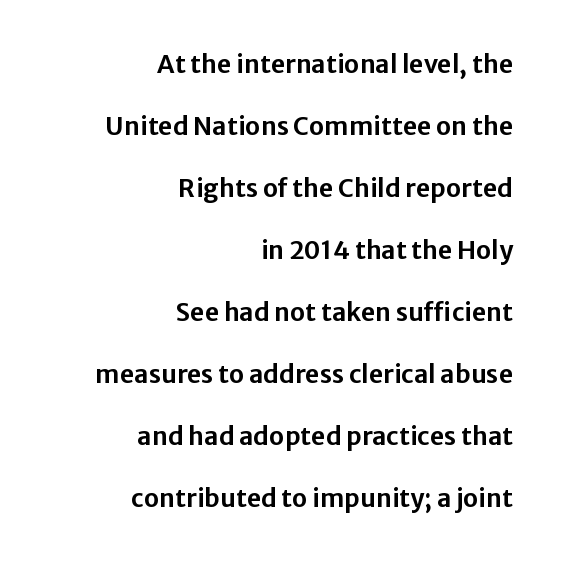
{"italic": "no", "underline": "no", "align": "right", "line_spacing": "loose", "line_spacing_ratio": 2.48, "letter_spacing": "normal", "letter_spacing_em": 0.0, "glyph_px": 25}
